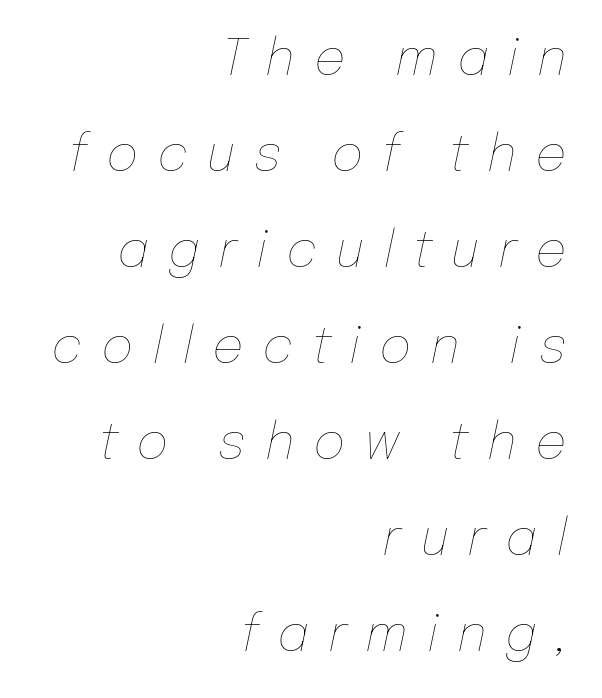
Q: Is the text bold? A: No.
Q: Is the text italic (slanted)? A: Yes, it leans right by about 12 degrees.
Q: Is the text underlined? A: No.
Q: How is the paragraph aligned? A: Right-aligned.
Q: Is the spacing between letters normal or unusually wide? A: Unusually wide.
Q: Is the spacing between lines tight, normal or loose? A: Loose.
Q: Width (condensed, normal, or wide)? A: Normal.
Q: Stroke contrast? A: Low.
Q: x-height? A: Medium.
Q: Monospaced? A: No.
